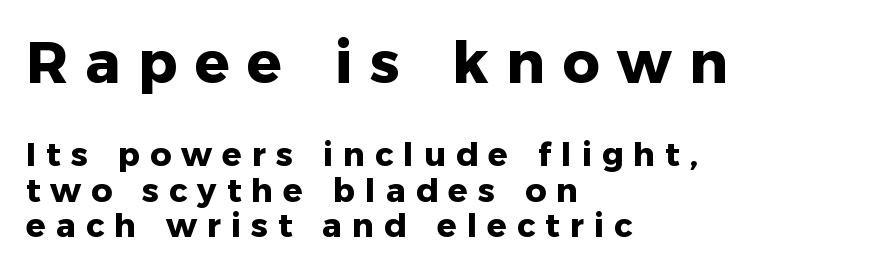
The image shows 58 px heavy sans-serif type, upright; set left-aligned, tight line spacing (1.07x), unusually wide letter spacing (+0.3 em), not underlined; the first (top) block is 1.76x larger; low stroke contrast and a medium x-height.
